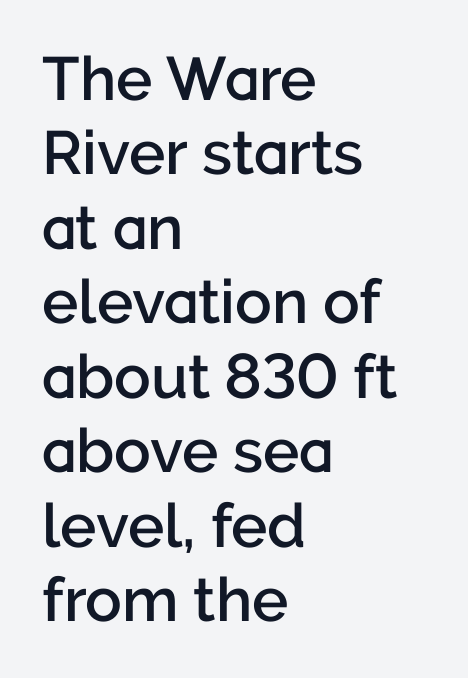
Q: Is the text bold? A: Semi-bold.
Q: Is the text italic (slanted)? A: No, it is upright.
Q: Is the typeface a serif or a sans-serif typeface? A: Sans-serif.
Q: Is the text underlined? A: No.
Q: How is the paragraph aligned? A: Left-aligned.
Q: Is the spacing between letters normal or unusually wide? A: Normal.
Q: Width (condensed, normal, or wide)? A: Normal.
Q: Stroke contrast? A: Low.
Q: x-height? A: Medium.
Q: Monospaced? A: No.
